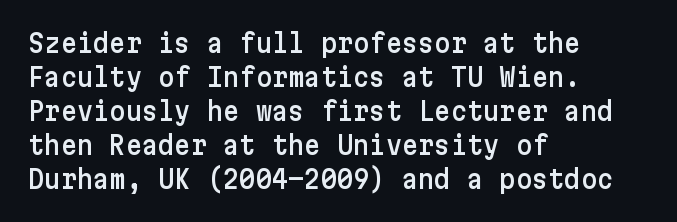
These lines were composed using upright roman letters. Line beginnings align vertically; line endings do not. Quick note: underline off. Nobody touched the tracking dial on this one. Leading matches the norm, producing a regular column.
